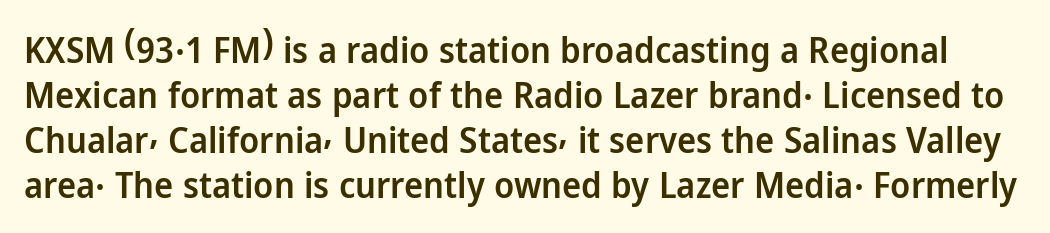
The image shows 36 px semibold sans-serif type, upright; set normal line spacing (1.25x), normal letter spacing, not underlined; low stroke contrast and a medium x-height.
